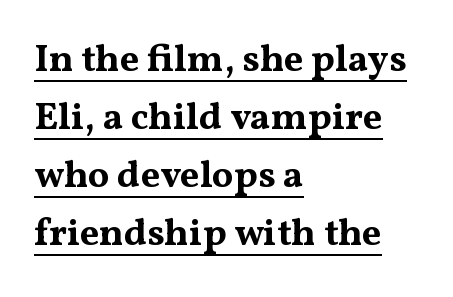
Q: Is the text bold? A: Yes.
Q: Is the text italic (slanted)? A: No, it is upright.
Q: Is the typeface a serif or a sans-serif typeface? A: Serif.
Q: Is the text underlined? A: Yes.
Q: How is the paragraph aligned? A: Left-aligned.
Q: Is the spacing between letters normal or unusually wide? A: Normal.
Q: Is the spacing between lines tight, normal or loose? A: Normal.
Q: Width (condensed, normal, or wide)? A: Wide.
Q: Stroke contrast? A: Medium.
Q: x-height? A: Medium.
Q: Monospaced? A: No.
